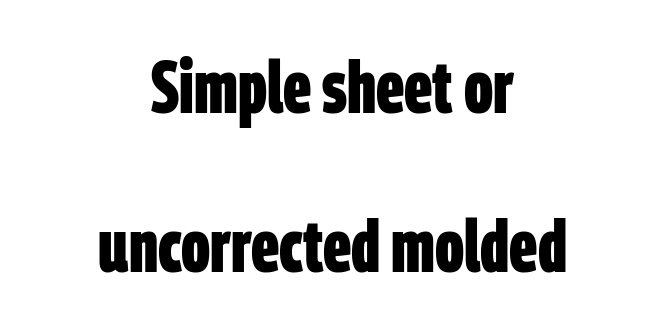
The image shows 74 px bold, condensed sans-serif type; set centered, loose line spacing (2.15x), normal letter spacing, not underlined; low stroke contrast and a large x-height.
